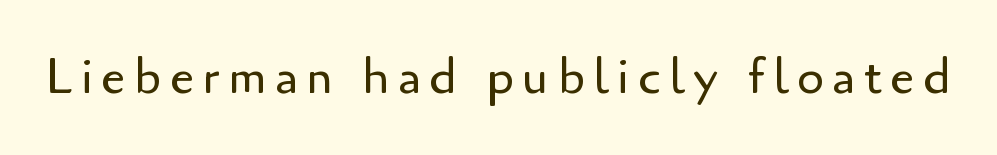
The space directly below the letters is spotless. Nothing heavy about these letters — not bold at all. Rendered with straight, roman letterforms. Note the varied advance widths — an 'i' is clearly narrower than an 'm'. The letters carry no serifs — their stems end cleanly without finishing strokes.
